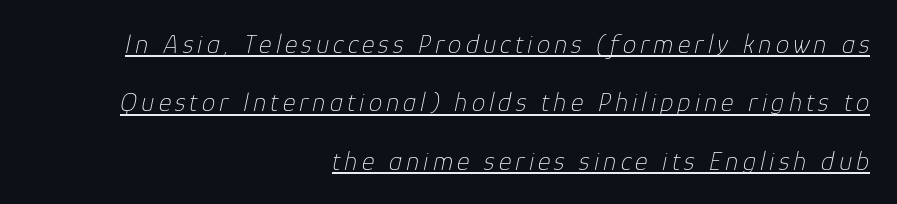
Q: Is the text bold? A: No.
Q: Is the text italic (slanted)? A: Yes, it leans right by about 12 degrees.
Q: Is the text underlined? A: Yes.
Q: How is the paragraph aligned? A: Right-aligned.
Q: Is the spacing between lines tight, normal or loose? A: Loose.
